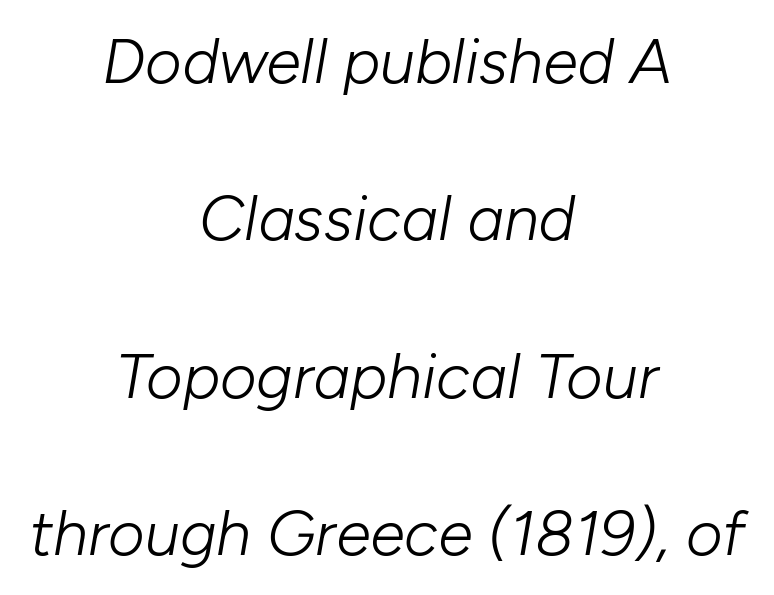
Q: Is the text bold? A: No.
Q: Is the text italic (slanted)? A: Yes, it leans right by about 10 degrees.
Q: Is the text underlined? A: No.
Q: How is the paragraph aligned? A: Centered.
Q: Is the spacing between letters normal or unusually wide? A: Normal.
Q: Is the spacing between lines tight, normal or loose? A: Loose.
Q: Width (condensed, normal, or wide)? A: Normal.
Q: Stroke contrast? A: Low.
Q: x-height? A: Medium.
Q: Monospaced? A: No.
